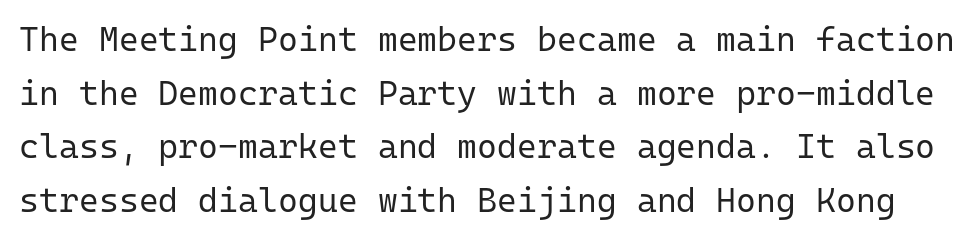
The image shows 34 px regular-weight sans-serif type, upright, monospaced; set normal line spacing (1.58x), normal letter spacing, not underlined; low stroke contrast and a medium x-height.
